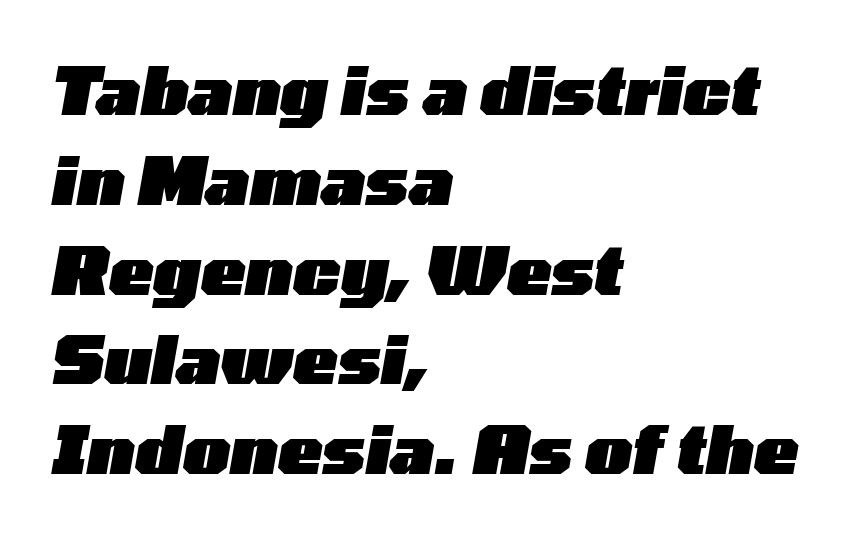
The image shows 66 px heavy, wide type, italic (leaning right); set left-aligned, normal line spacing (1.36x), normal letter spacing, not underlined; low stroke contrast and a medium x-height.
